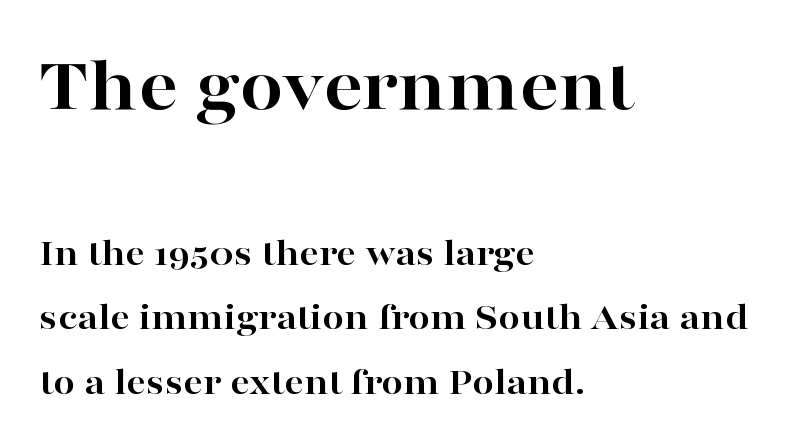
Pretty heavy lettering here — definitely bold. The letters in the upper block stand taller than those in the block below. The axis of the letterforms is exactly vertical. Left-aligned paragraph, ragged on the right.
